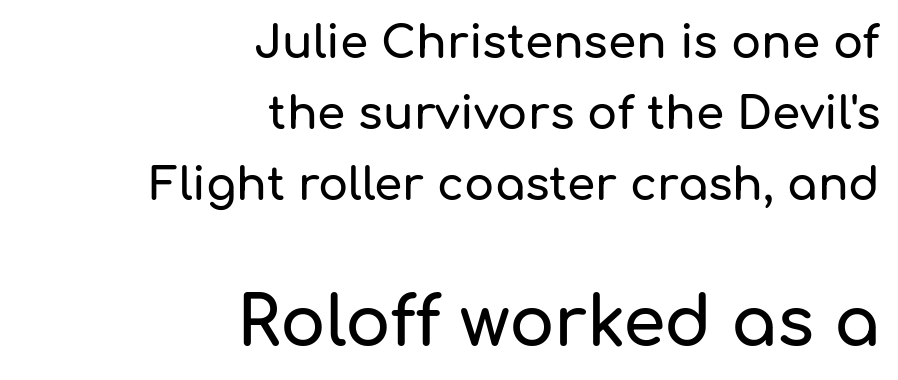
Q: Is the text italic (slanted)? A: No, it is upright.
Q: Is the typeface a serif or a sans-serif typeface? A: Sans-serif.
Q: Is the text underlined? A: No.
Q: How is the paragraph aligned? A: Right-aligned.
Q: Is the spacing between letters normal or unusually wide? A: Normal.
Q: Is the spacing between lines tight, normal or loose? A: Normal.
Q: Which block of text is set in a larger size, the first (top) or the second (bottom)? A: The second (bottom) one.
Q: Width (condensed, normal, or wide)? A: Normal.
Q: Stroke contrast? A: Low.
Q: x-height? A: Medium.
Q: Monospaced? A: No.
